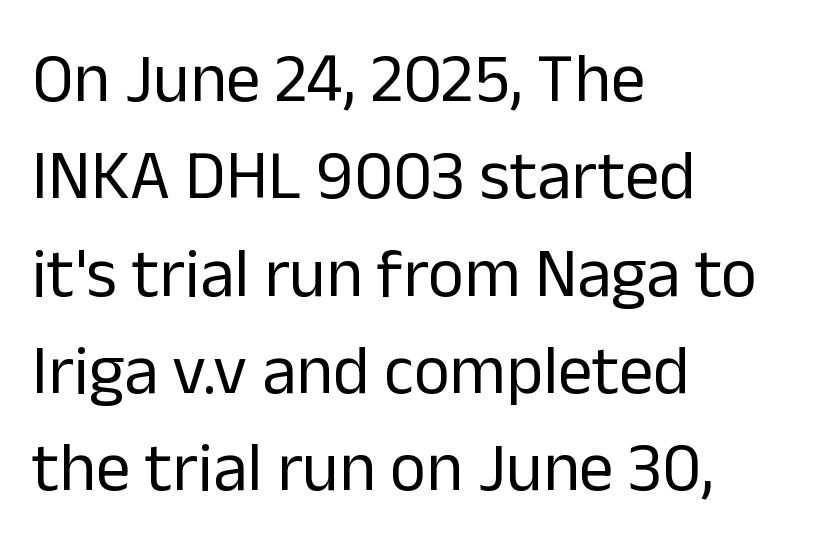
{"serif": "no", "italic": "no", "bold": "no", "weight": "regular", "width": "normal", "stroke_contrast": "low", "x_height": "medium", "monospaced": "no", "underline": "no", "align": "left", "line_spacing": "normal", "line_spacing_ratio": 1.41, "letter_spacing": "normal", "letter_spacing_em": 0.0, "glyph_px": 69}
